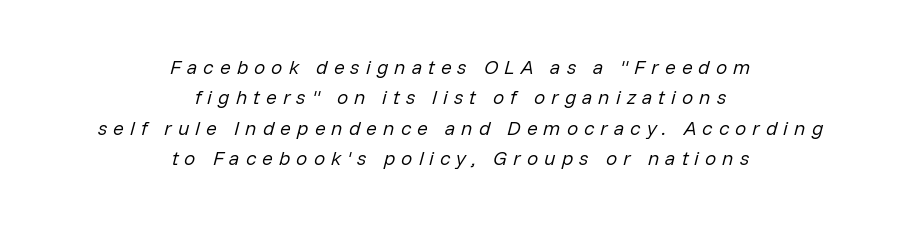
Q: Is the text bold? A: No.
Q: Is the text italic (slanted)? A: Yes, it leans right by about 14 degrees.
Q: Is the text underlined? A: No.
Q: How is the paragraph aligned? A: Centered.
Q: Is the spacing between letters normal or unusually wide? A: Unusually wide.
Q: Is the spacing between lines tight, normal or loose? A: Normal.
